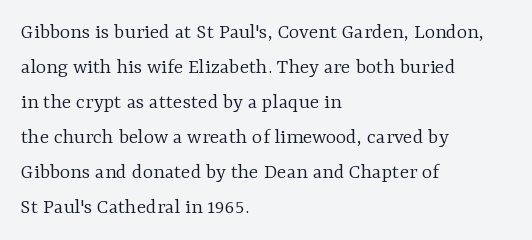
Q: Is the text bold? A: No.
Q: Is the text italic (slanted)? A: No, it is upright.
Q: Is the text underlined? A: No.
Q: How is the paragraph aligned? A: Left-aligned.
Q: Is the spacing between letters normal or unusually wide? A: Normal.
Q: Is the spacing between lines tight, normal or loose? A: Normal.
